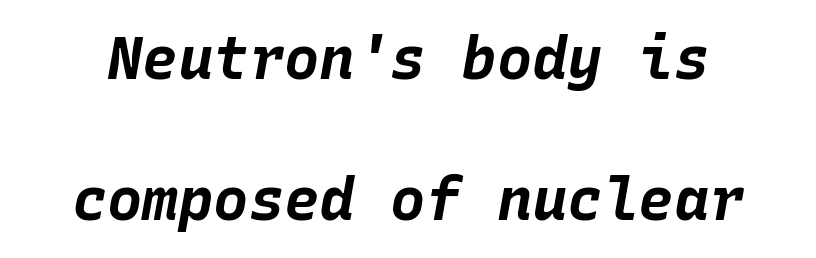
The image shows 59 px bold type, italic (leaning right), monospaced; set loose line spacing (2.39x), normal letter spacing, not underlined; low stroke contrast and a large x-height.
